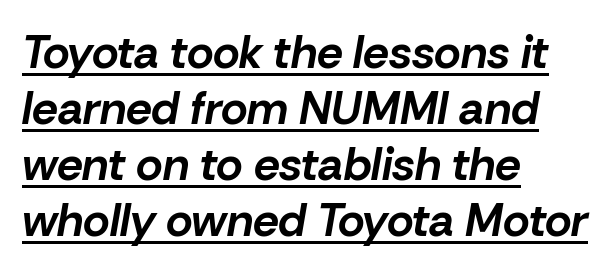
The image shows 46 px bold type, italic (leaning right); set left-aligned, line spacing 1.22x, normal letter spacing, underlined; low stroke contrast and a medium x-height.
